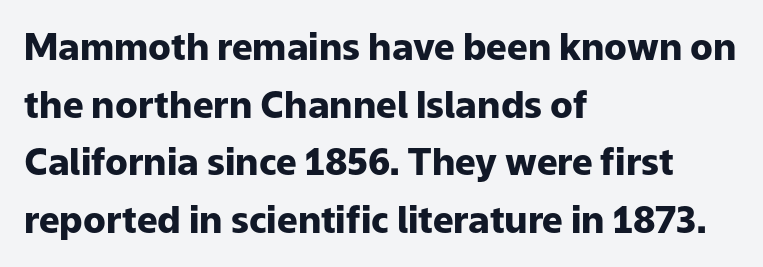
The image shows 37 px heavy sans-serif type, upright; set left-aligned, normal line spacing (1.56x), normal letter spacing, not underlined; low stroke contrast and a medium x-height.
